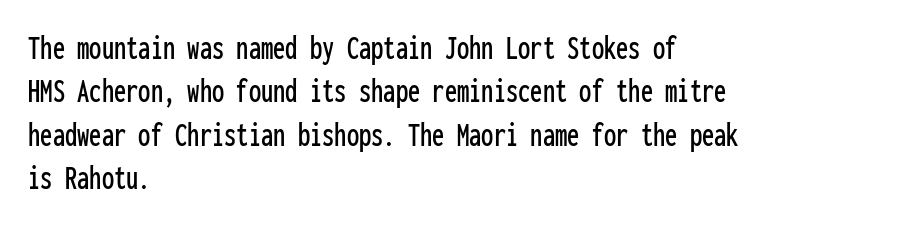
Nope, not italic — everything's standing straight. These lines keep a tight, regular rhythm from letter to letter. The passage shown is typeset with a sans-serif family. This rendering features lettering with no underline. Which margin do the lines hug? The left one — the right edge is uneven.
